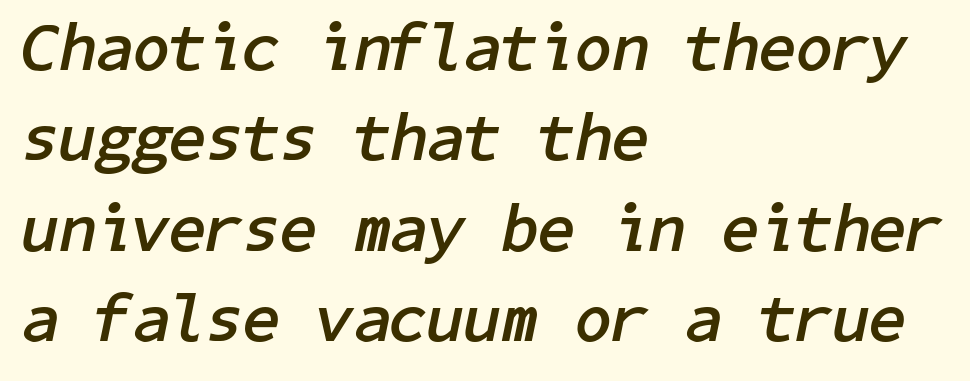
The words here are not underlined. Strokes here are thick enough to call this a true bold. There's an unmistakable incline to the writing here. A normal amount of white space separates one row of letters from the next. Honestly, the letter spacing is just normal — you wouldn't notice it. The lines in this sample share a left origin and differ only in where they stop.
